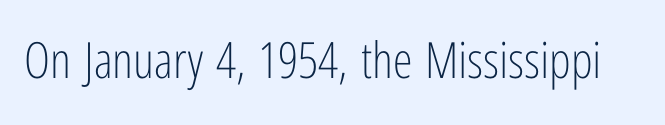
Q: Is the text bold? A: No.
Q: Is the text italic (slanted)? A: No, it is upright.
Q: Is the typeface a serif or a sans-serif typeface? A: Sans-serif.
Q: Is the text underlined? A: No.
Q: Is the spacing between letters normal or unusually wide? A: Normal.
Q: Width (condensed, normal, or wide)? A: Condensed.
Q: Stroke contrast? A: Low.
Q: x-height? A: Medium.
Q: Monospaced? A: No.
